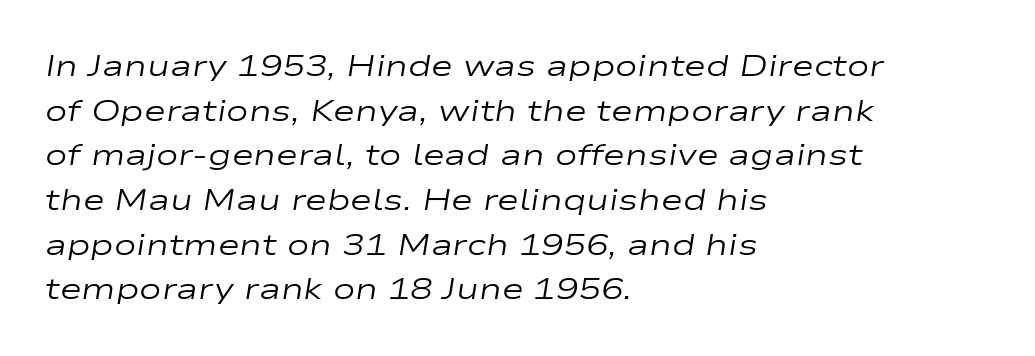
{"italic": "yes", "lean": "right", "slant_degrees": 9, "bold": "no", "weight": "regular", "width": "wide", "stroke_contrast": "low", "x_height": "medium", "monospaced": "no", "underline": "no", "align": "left", "line_spacing": "normal", "line_spacing_ratio": 1.49, "letter_spacing": "normal", "letter_spacing_em": 0.0, "glyph_px": 30}
